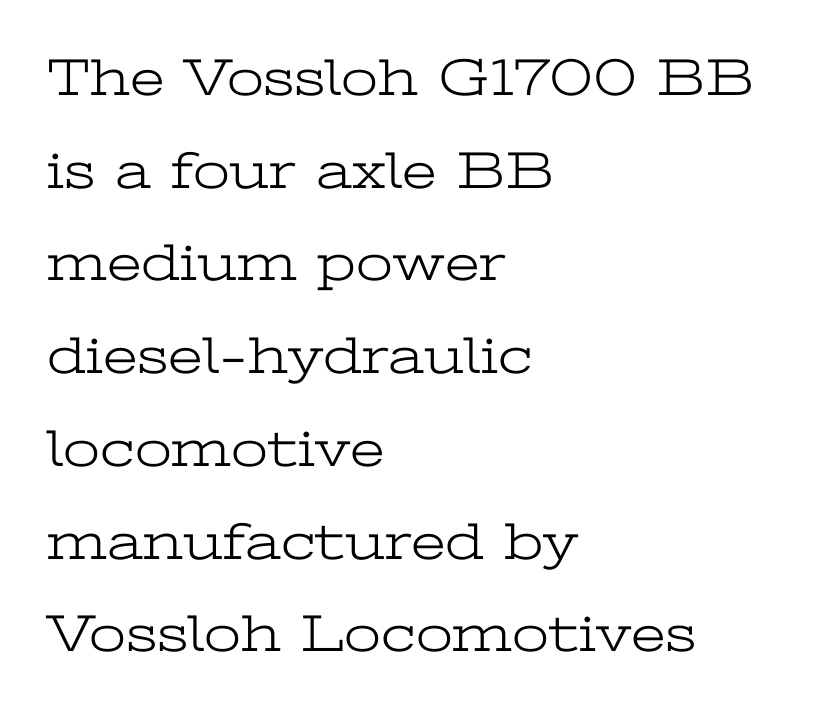
The image shows 53 px light, wide serif type, upright; set left-aligned, line spacing 1.75x, normal letter spacing, not underlined; low stroke contrast and a medium x-height.
